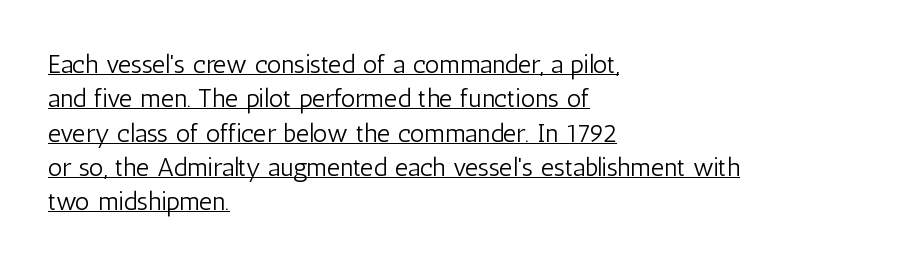
{"italic": "no", "bold": "no", "underline": "yes", "align": "left", "line_spacing": "normal", "line_spacing_ratio": 1.32, "letter_spacing": "normal", "letter_spacing_em": 0.0, "glyph_px": 26}
